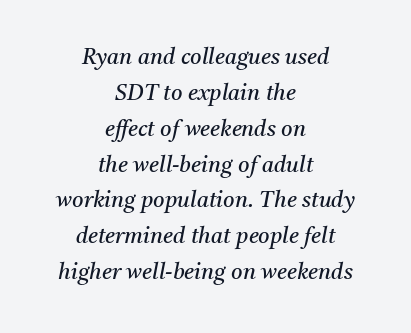
Q: Is the text bold? A: No.
Q: Is the text italic (slanted)? A: Yes, it leans right by about 11 degrees.
Q: Is the text underlined? A: No.
Q: How is the paragraph aligned? A: Centered.
Q: Is the spacing between letters normal or unusually wide? A: Normal.
Q: Is the spacing between lines tight, normal or loose? A: Normal.
